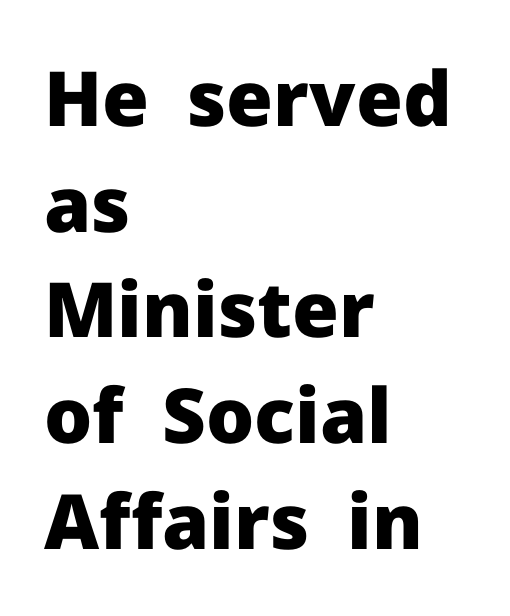
The image shows 76 px heavy sans-serif type, upright; set left-aligned, normal line spacing (1.39x), normal letter spacing, not underlined; low stroke contrast and a medium x-height.
